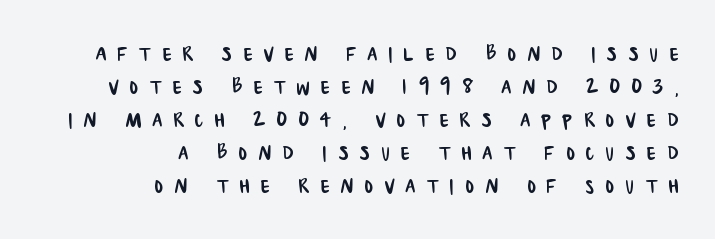
The image shows 26 px text type; set right-aligned, normal line spacing (1.27x), unusually wide letter spacing (+0.43 em), not underlined.
